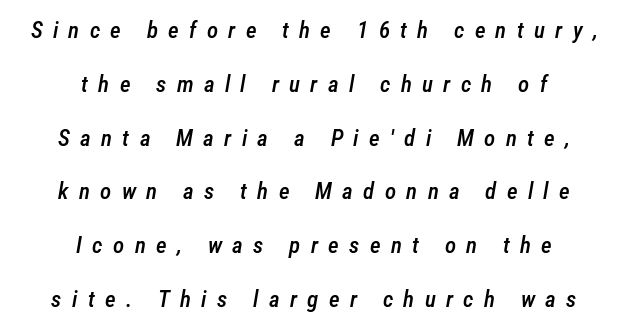
{"italic": "yes", "lean": "right", "slant_degrees": 12, "bold": "semi", "underline": "no", "align": "center", "line_spacing": "loose", "line_spacing_ratio": 2.34, "letter_spacing": "wide", "letter_spacing_em": 0.45, "glyph_px": 23}
